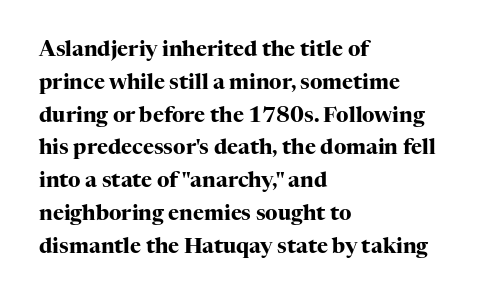
Weight check: bold — yes, fully. This rendering features lettering with no underline. This is the regular roman posture of the typeface. Is there much room between lines? A standard amount, neither cramped nor airy. No extra tracking has been applied to these lines. The rag falls on the right side of this text block.
